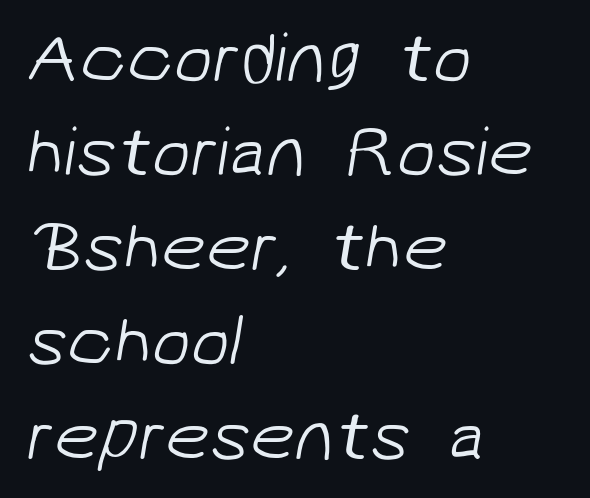
{"serif": "no", "bold": "no", "weight": "light", "width": "normal", "stroke_contrast": "low", "x_height": "medium", "monospaced": "no", "underline": "no", "align": "left", "line_spacing": "normal", "line_spacing_ratio": 1.33, "letter_spacing": "normal", "letter_spacing_em": 0.0, "glyph_px": 71}
